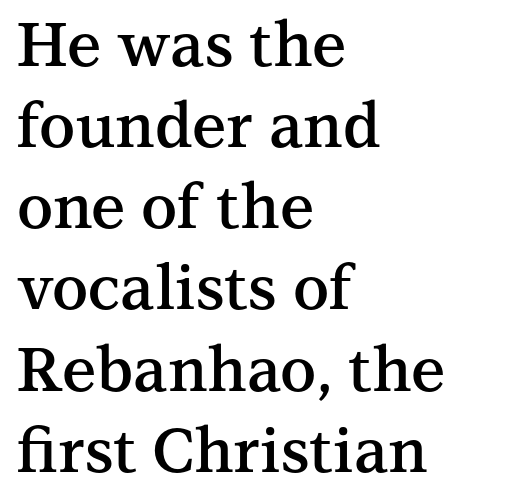
Q: Is the text bold? A: Semi-bold.
Q: Is the text italic (slanted)? A: No, it is upright.
Q: Is the typeface a serif or a sans-serif typeface? A: Serif.
Q: Is the text underlined? A: No.
Q: How is the paragraph aligned? A: Left-aligned.
Q: Is the spacing between letters normal or unusually wide? A: Normal.
Q: Is the spacing between lines tight, normal or loose? A: Normal.
Q: Width (condensed, normal, or wide)? A: Normal.
Q: Stroke contrast? A: Medium.
Q: x-height? A: Medium.
Q: Monospaced? A: No.
